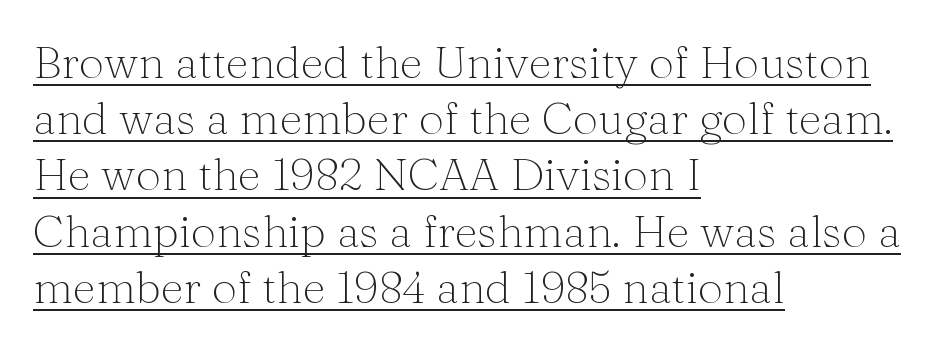
Small tapered or slab feet sit at the stroke ends, so this counts as serif. The rendering uses a moderate line-height, typical for paragraphs. The rendering uses the underline text-decoration. The rendering uses natural spacing where letterforms have individual widths.
